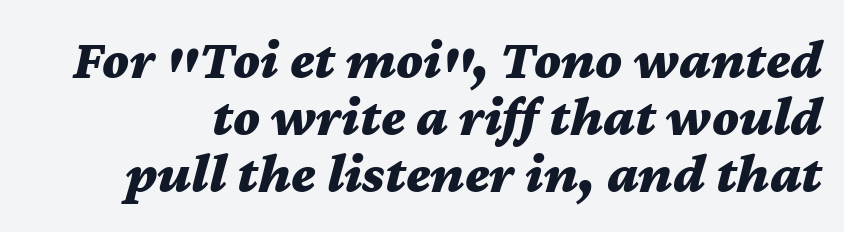
Q: Is the text bold? A: Yes.
Q: Is the text italic (slanted)? A: Yes, it leans right by about 12 degrees.
Q: Is the text underlined? A: No.
Q: Is the spacing between letters normal or unusually wide? A: Normal.
Q: Is the spacing between lines tight, normal or loose? A: Tight.
Q: Width (condensed, normal, or wide)? A: Wide.
Q: Stroke contrast? A: Medium.
Q: x-height? A: Medium.
Q: Monospaced? A: No.
